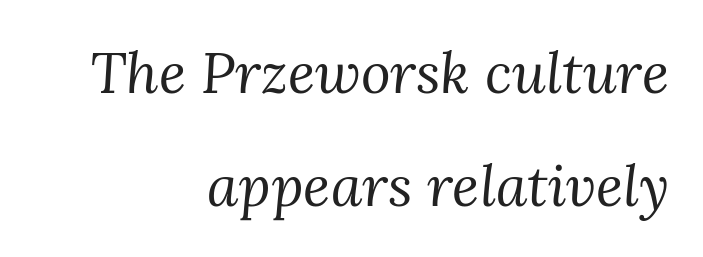
The image shows 57 px regular-weight serif type, italic (leaning right); set right-aligned, loose line spacing (1.99x), normal letter spacing, not underlined; medium stroke contrast and a medium x-height.
